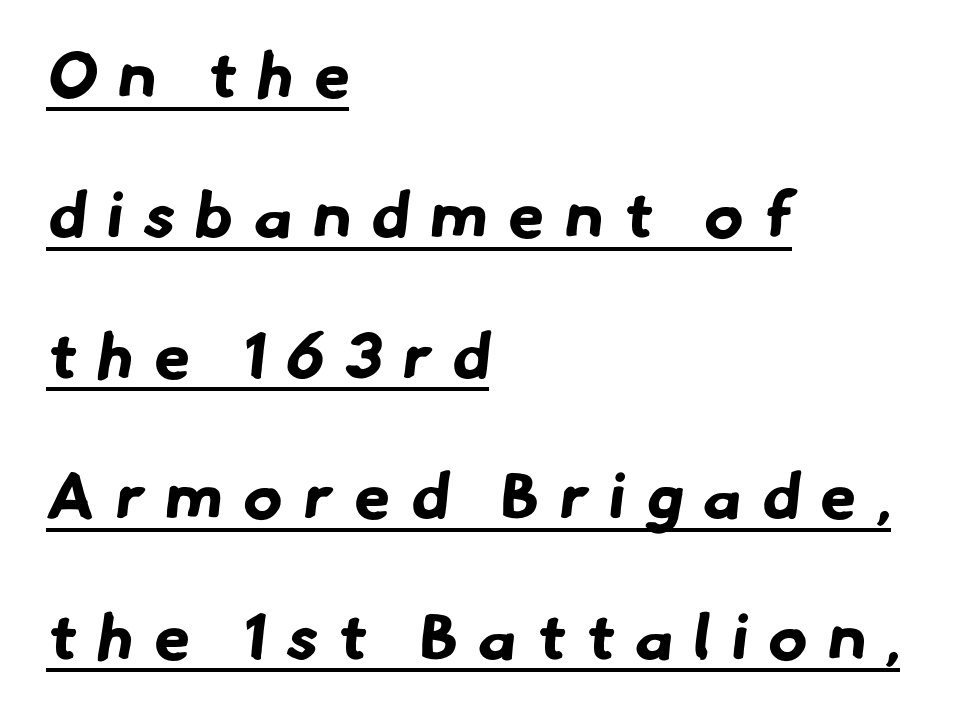
The image shows 65 px bold sans-serif type; set left-aligned, loose line spacing (2.16x), unusually wide letter spacing (+0.32 em), underlined; low stroke contrast and a small x-height.
